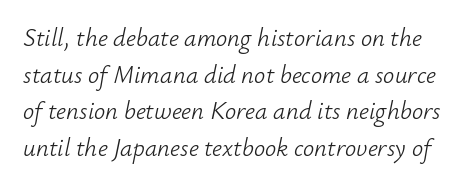
Type without underlining. The characters are drawn with everyday or finer stroke widths. Leading matches the norm, producing a regular column. If you drew a line through each stem, it would be angled. Here the glyphs are tracked normally, forming tight word shapes.
